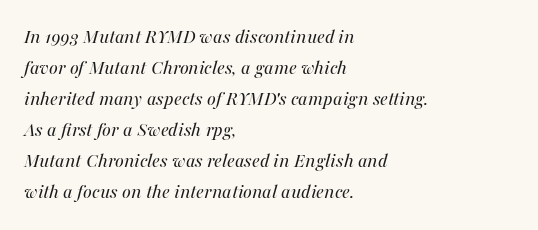
{"italic": "yes", "lean": "right", "slant_degrees": 16, "bold": "no", "underline": "no", "align": "left", "line_spacing": "normal", "line_spacing_ratio": 1.48, "letter_spacing": "normal", "letter_spacing_em": 0.0, "glyph_px": 21}
